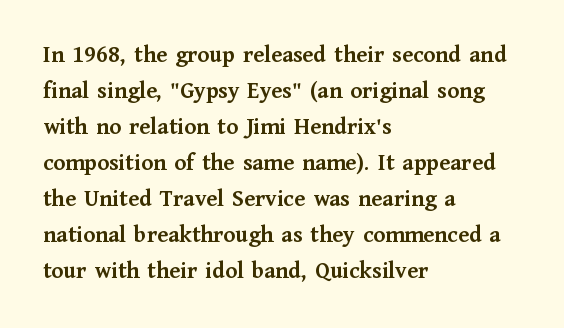
These lines are set flush left with a ragged right edge. Upright lettering throughout. Compared with typical body copy, the letter spacing here is the same. The line-height multiplier appears to be the usual default.
